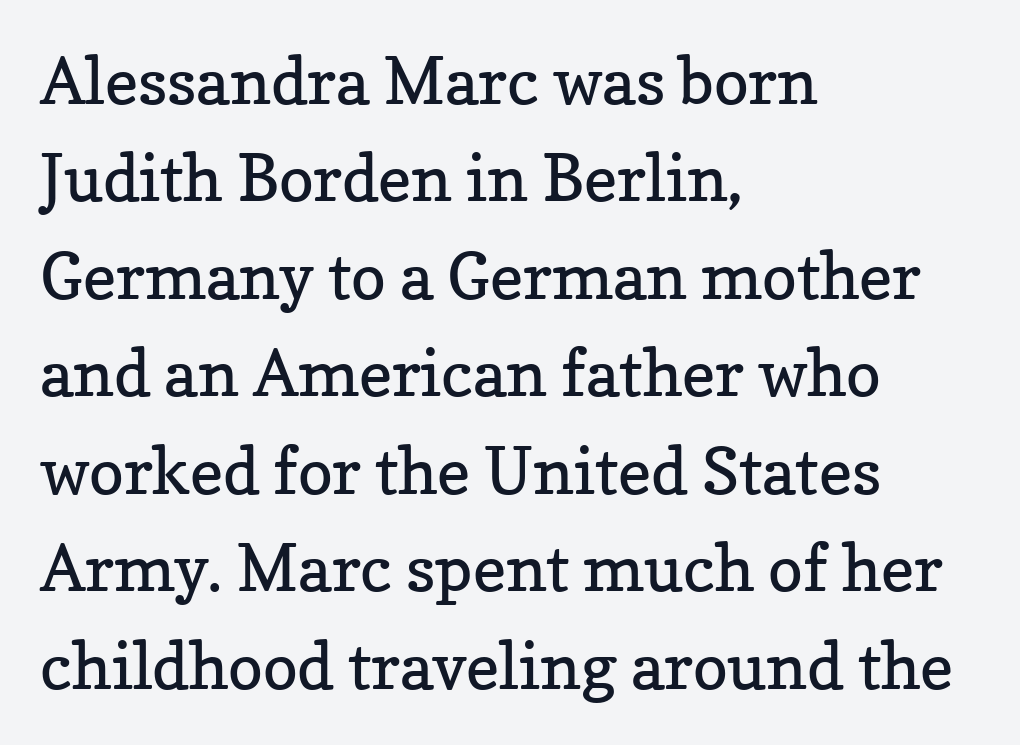
Q: Is the text bold? A: No.
Q: Is the text italic (slanted)? A: No, it is upright.
Q: Is the typeface a serif or a sans-serif typeface? A: Serif.
Q: Is the text underlined? A: No.
Q: How is the paragraph aligned? A: Left-aligned.
Q: Is the spacing between letters normal or unusually wide? A: Normal.
Q: Is the spacing between lines tight, normal or loose? A: Normal.
Q: Width (condensed, normal, or wide)? A: Normal.
Q: Stroke contrast? A: Low.
Q: x-height? A: Medium.
Q: Monospaced? A: No.
